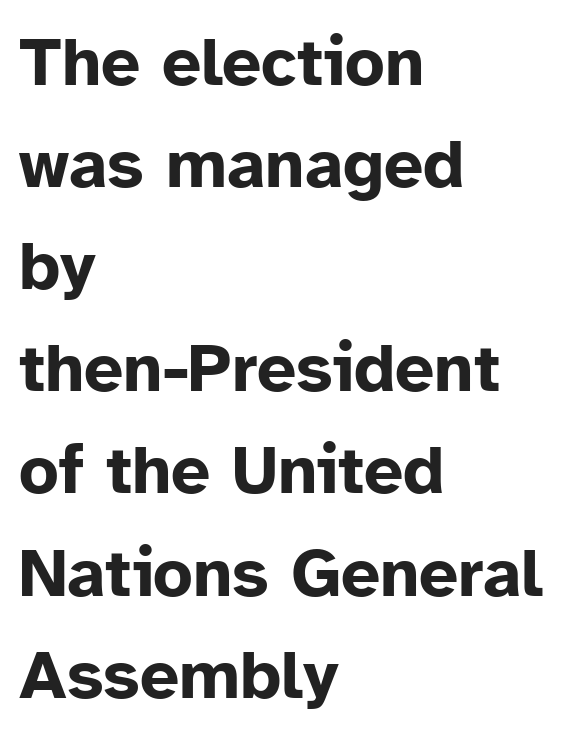
The image shows 69 px bold sans-serif type, upright; set left-aligned, normal line spacing (1.48x), normal letter spacing, not underlined; low stroke contrast and a medium x-height.
